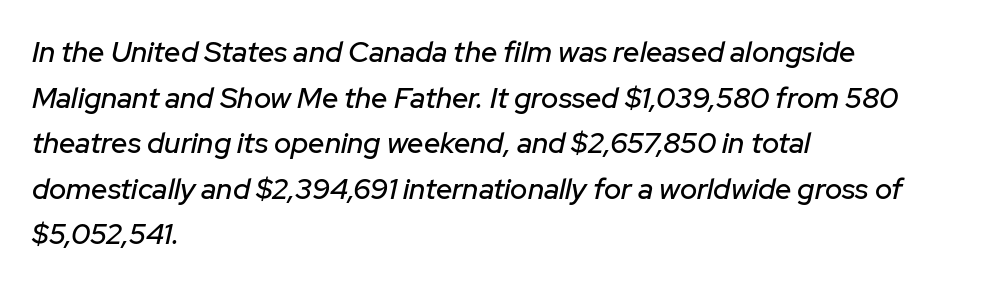
The letters advance in unequal steps, a hallmark of proportional type. Words appear dense and cohesive because spacing is normal. Compared with ordinary roman type, these characters are visibly tilted. Check the space under the baseline: it is left empty. Horizontal bands of white between lines are of average thickness.
